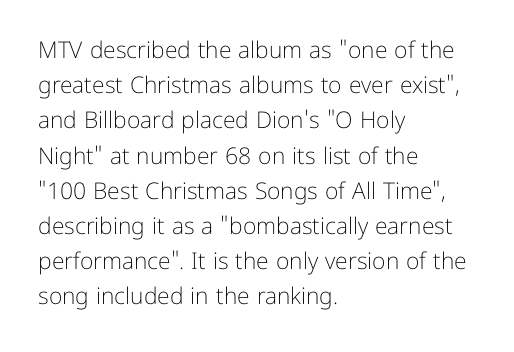
Q: Is the text bold? A: No.
Q: Is the text italic (slanted)? A: No, it is upright.
Q: Is the text underlined? A: No.
Q: How is the paragraph aligned? A: Left-aligned.
Q: Is the spacing between letters normal or unusually wide? A: Normal.
Q: Is the spacing between lines tight, normal or loose? A: Normal.
